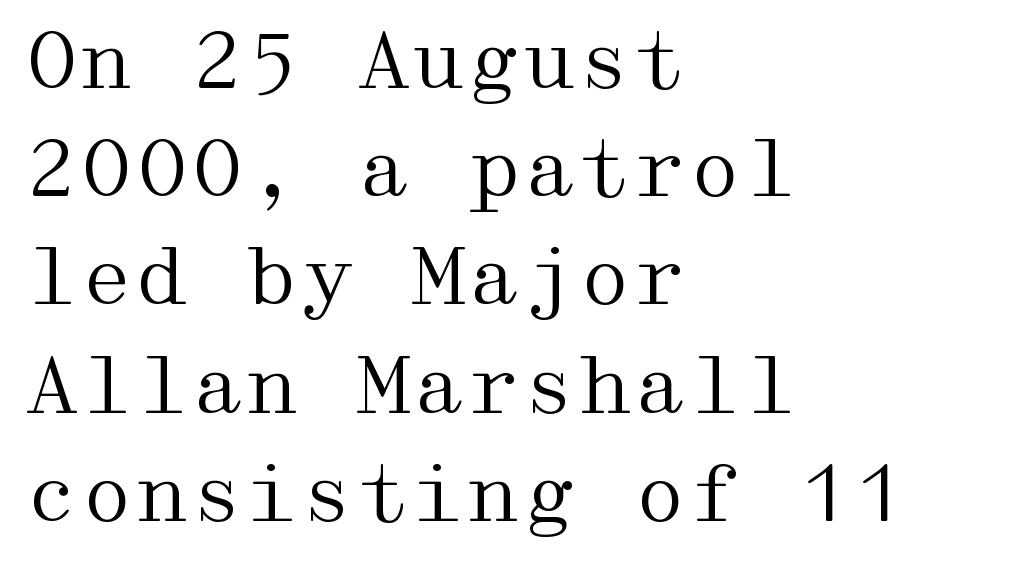
The image shows 79 px regular-weight, wide serif type, upright; set left-aligned, normal line spacing (1.37x), normal letter spacing, not underlined; medium stroke contrast and a medium x-height.
